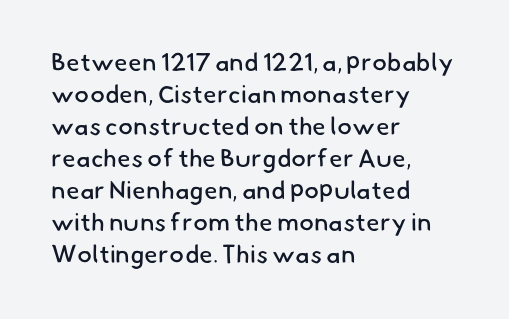
The typeface has the unassuming heft of standard copy or less. Spacing between characters is what you'd get straight out of the box. Short and long lines alike share a common starting point at left. Does the leading feel generous? No, just average.
